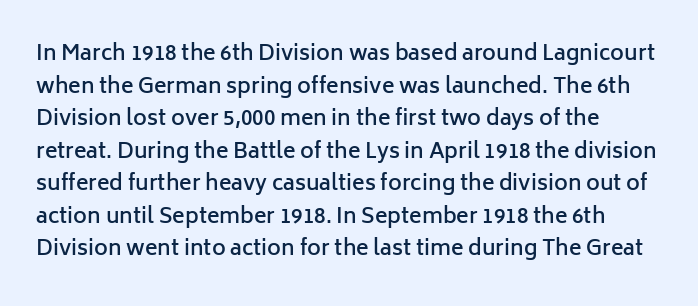
The image shows 21 px text type, upright; set left-aligned, normal line spacing (1.55x), normal letter spacing, not underlined.
